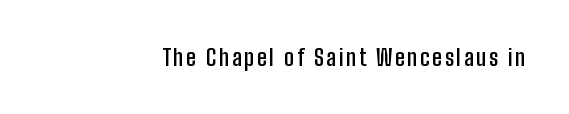
Q: Is the text bold? A: Semi-bold.
Q: Is the text italic (slanted)? A: No, it is upright.
Q: Is the text underlined? A: No.
